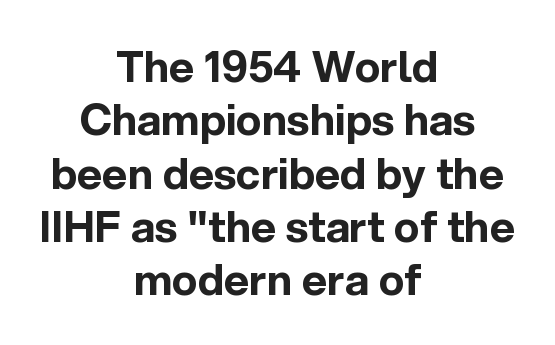
Q: Is the text bold? A: Yes.
Q: Is the text italic (slanted)? A: No, it is upright.
Q: Is the typeface a serif or a sans-serif typeface? A: Sans-serif.
Q: Is the text underlined? A: No.
Q: How is the paragraph aligned? A: Centered.
Q: Is the spacing between letters normal or unusually wide? A: Normal.
Q: Width (condensed, normal, or wide)? A: Normal.
Q: x-height? A: Medium.
Q: Monospaced? A: No.
